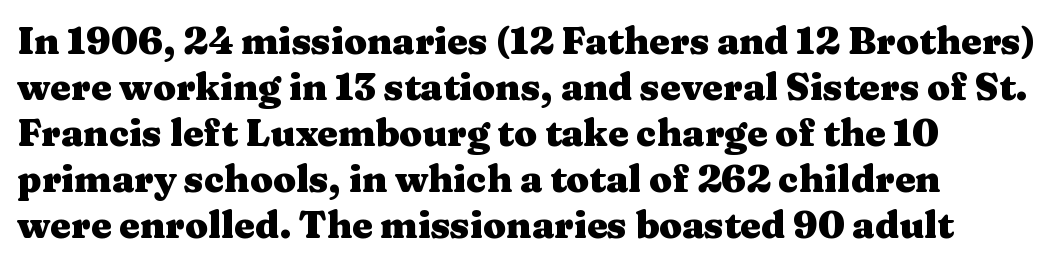
The image shows 37 px heavy, wide serif type, upright; set line spacing 1.24x, normal letter spacing, not underlined; medium stroke contrast and a medium x-height.
